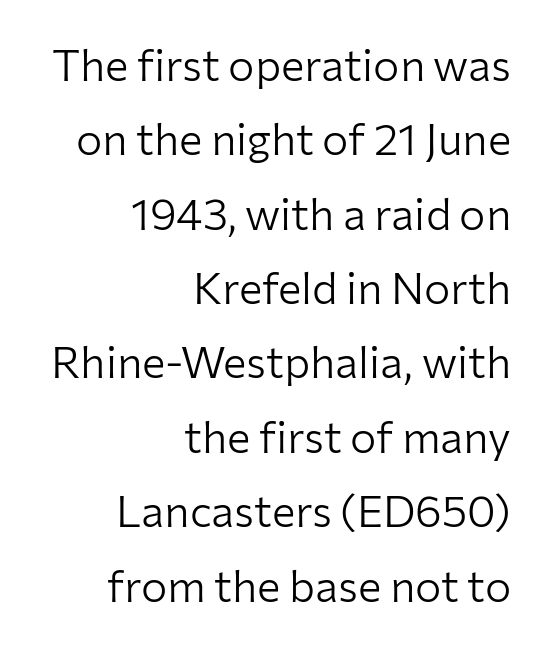
The image shows 44 px light sans-serif type, upright; set right-aligned, normal line spacing (1.69x), normal letter spacing, not underlined; low stroke contrast and a medium x-height.
